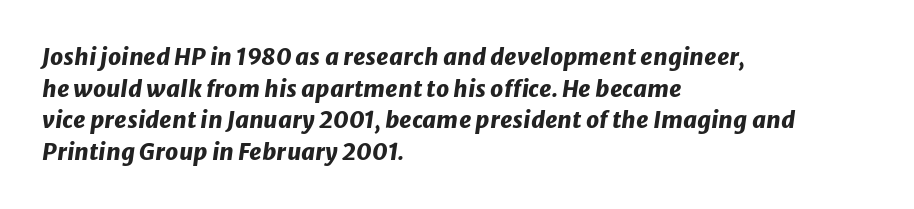
{"italic": "yes", "lean": "right", "slant_degrees": 8, "bold": "yes", "underline": "no", "align": "left", "line_spacing": "normal", "line_spacing_ratio": 1.37, "letter_spacing": "normal", "letter_spacing_em": 0.0, "glyph_px": 23}
